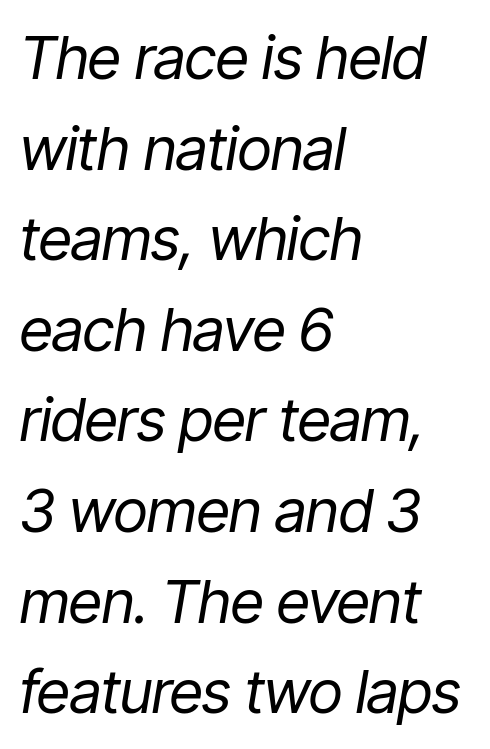
Q: Is the text bold? A: No.
Q: Is the text italic (slanted)? A: Yes, it leans right by about 9 degrees.
Q: Is the text underlined? A: No.
Q: How is the paragraph aligned? A: Left-aligned.
Q: Is the spacing between letters normal or unusually wide? A: Normal.
Q: Is the spacing between lines tight, normal or loose? A: Normal.
Q: Width (condensed, normal, or wide)? A: Condensed.
Q: Stroke contrast? A: Low.
Q: x-height? A: Medium.
Q: Monospaced? A: No.
